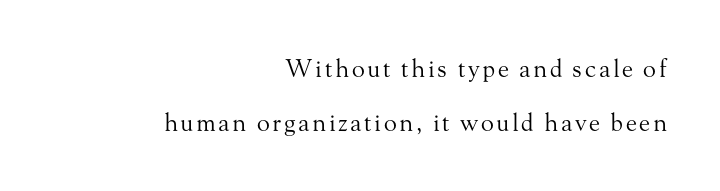
{"italic": "no", "bold": "no", "underline": "no", "align": "right", "line_spacing": "loose", "line_spacing_ratio": 2.23, "glyph_px": 24}
